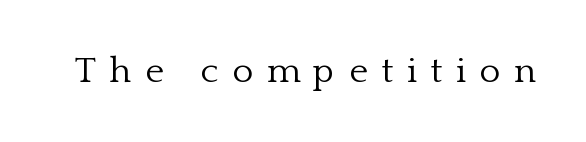
{"serif": "yes", "italic": "no", "bold": "no", "weight": "light", "width": "normal", "stroke_contrast": "low", "x_height": "medium", "monospaced": "no", "underline": "no", "letter_spacing": "wide", "letter_spacing_em": 0.38, "glyph_px": 36}
